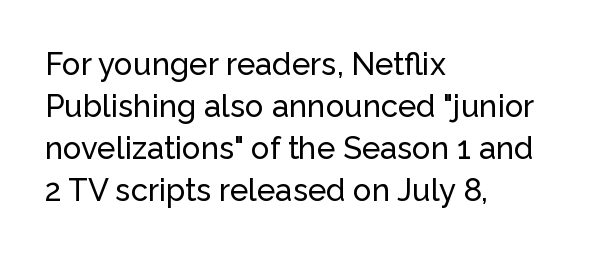
The image shows 31 px sans-serif type, upright; set left-aligned, normal line spacing (1.36x), normal letter spacing, not underlined; low stroke contrast and a medium x-height.
